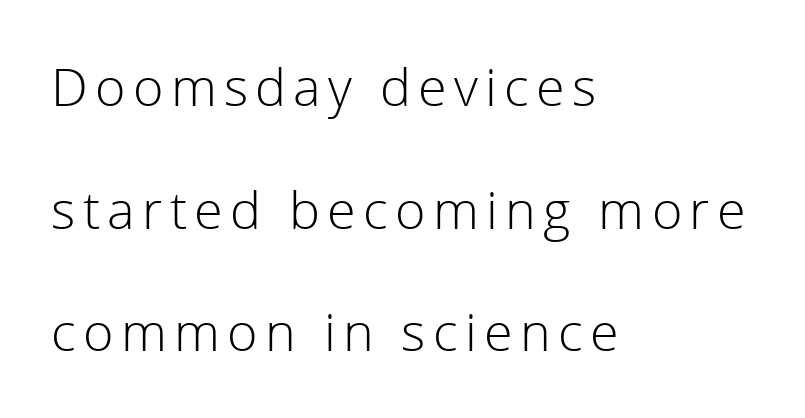
Baseline-to-baseline distance is far greater than the letter height. Each letter's strokes conclude bluntly, with no projecting serifs. Looks like regular typesetting: each glyph gets only the width it needs. A student would call this left alignment; a typographer would say flush left, rag right. Unlike italic type, these characters show no tilt at all. The words here are not underlined.
